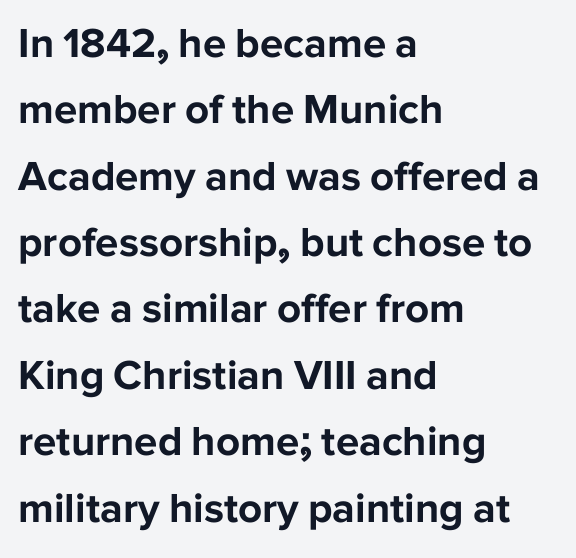
Q: Is the text bold? A: Yes.
Q: Is the text italic (slanted)? A: No, it is upright.
Q: Is the typeface a serif or a sans-serif typeface? A: Sans-serif.
Q: Is the text underlined? A: No.
Q: How is the paragraph aligned? A: Left-aligned.
Q: Is the spacing between letters normal or unusually wide? A: Normal.
Q: Is the spacing between lines tight, normal or loose? A: Normal.
Q: Width (condensed, normal, or wide)? A: Normal.
Q: Stroke contrast? A: Low.
Q: x-height? A: Medium.
Q: Monospaced? A: No.
